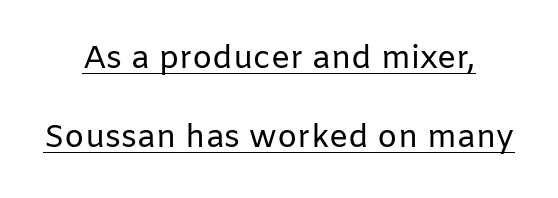
There is no visible air inserted between adjacent glyphs. Caption: multi-line text, centered on the measure. You can see a thin bar hugging the bottom of the glyphs. Is this a sans? Yes — the strokes have no serifs. No heavy texture on the line: the type isn't bold. Posture: straight, roman, zero tilt.
